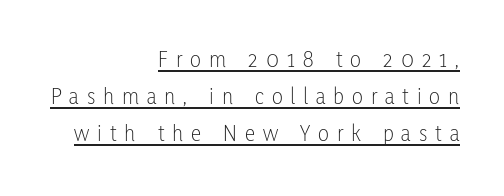
The image shows 23 px text type, upright; set right-aligned, normal line spacing (1.61x), unusually wide letter spacing (+0.34 em), underlined.
